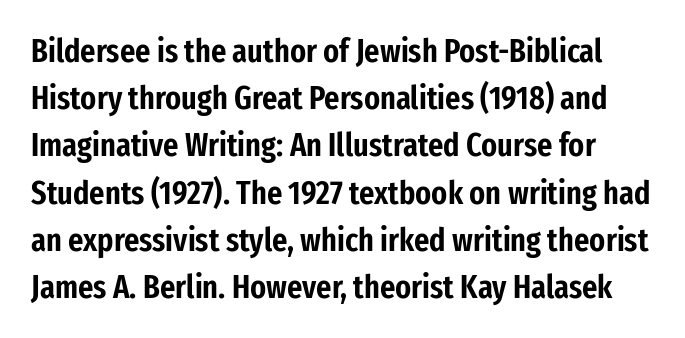
The image shows 33 px condensed sans-serif type, upright; set normal line spacing (1.43x), normal letter spacing, not underlined; low stroke contrast and a medium x-height.
